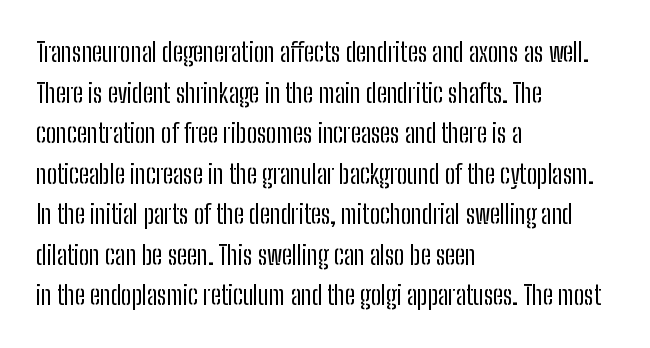
Q: Is the text bold? A: No.
Q: Is the text italic (slanted)? A: No, it is upright.
Q: Is the text underlined? A: No.
Q: How is the paragraph aligned? A: Left-aligned.
Q: Is the spacing between letters normal or unusually wide? A: Normal.
Q: Is the spacing between lines tight, normal or loose? A: Normal.
